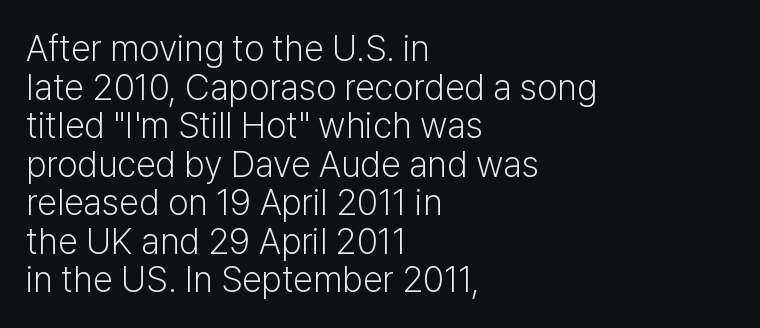
No feet cap the strokes, marking this as sans-serif type. Unlike italic type, these characters show no tilt at all. Short note: letters normally spaced. The words here are not underlined. A quiet, ordinary-to-light weight characterises the typeface.
